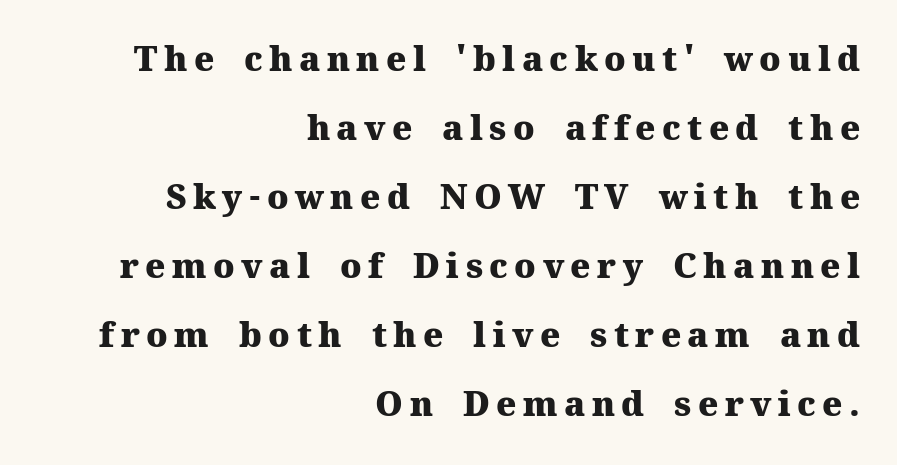
{"serif": "yes", "italic": "no", "bold": "yes", "weight": "heavy", "width": "normal", "stroke_contrast": "medium", "x_height": "medium", "monospaced": "no", "underline": "no", "align": "right", "line_spacing": "loose", "line_spacing_ratio": 2.03, "glyph_px": 34}
